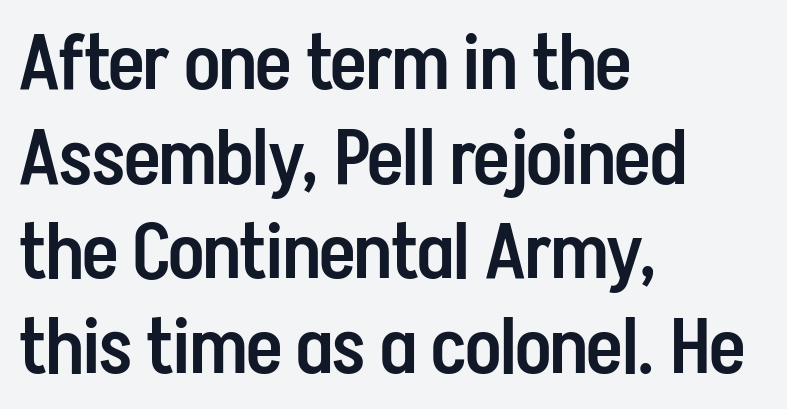
A roman cut, with each character standing at attention. Check the space under the baseline: it is left empty. Nothing unusual about the tracking: characters are spaced as the font intends. Casual observation: everything's shoved over to the left. Moderately thickened strokes mark this as semibold type. Classification — sans serif.
